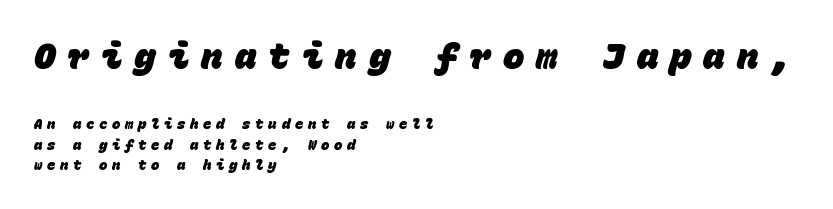
Q: Is the text bold? A: Yes.
Q: Is the typeface a serif or a sans-serif typeface? A: Sans-serif.
Q: Is the text underlined? A: No.
Q: How is the paragraph aligned? A: Left-aligned.
Q: Is the spacing between letters normal or unusually wide? A: Unusually wide.
Q: Is the spacing between lines tight, normal or loose? A: Normal.
Q: Which block of text is set in a larger size, the first (top) or the second (bottom)? A: The first (top) one.
Q: Width (condensed, normal, or wide)? A: Normal.
Q: Stroke contrast? A: Low.
Q: x-height? A: Large.
Q: Monospaced? A: Yes.
